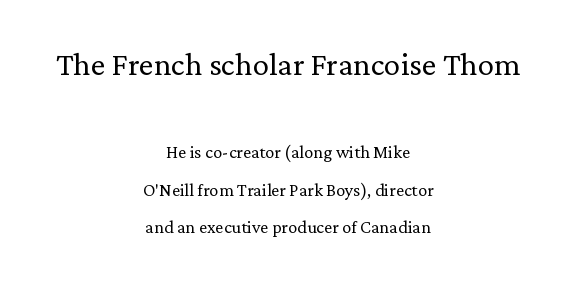
Does the lettering tilt? It doesn't — this is upright. Compare the two chunks: the upper has the greater cap height. Ink coverage per letter is moderate at most. Between one letter and the next there's only the usual sliver of space. Students, observe: this is what conventionally led text looks like.
